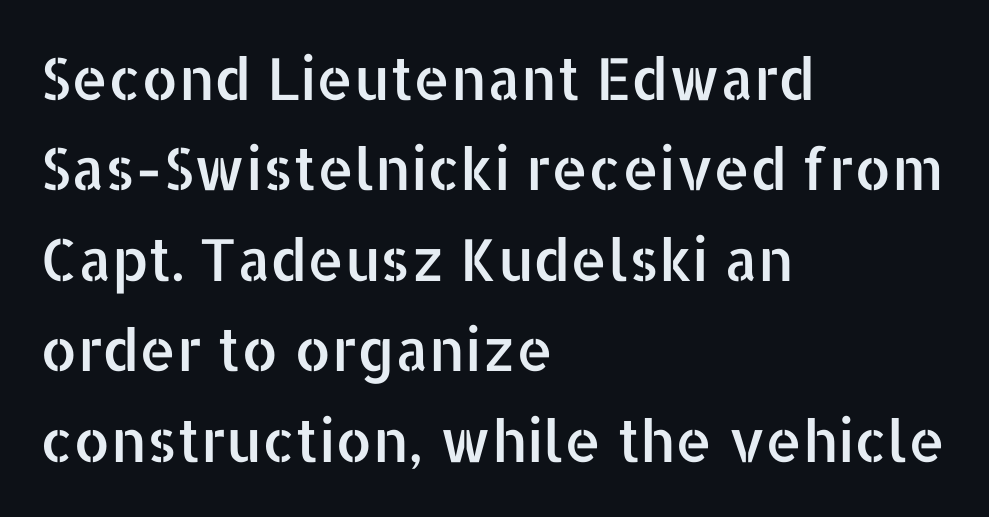
The image shows 58 px sans-serif type, upright; set left-aligned, normal line spacing (1.56x), normal letter spacing, not underlined; low stroke contrast and a medium x-height.
